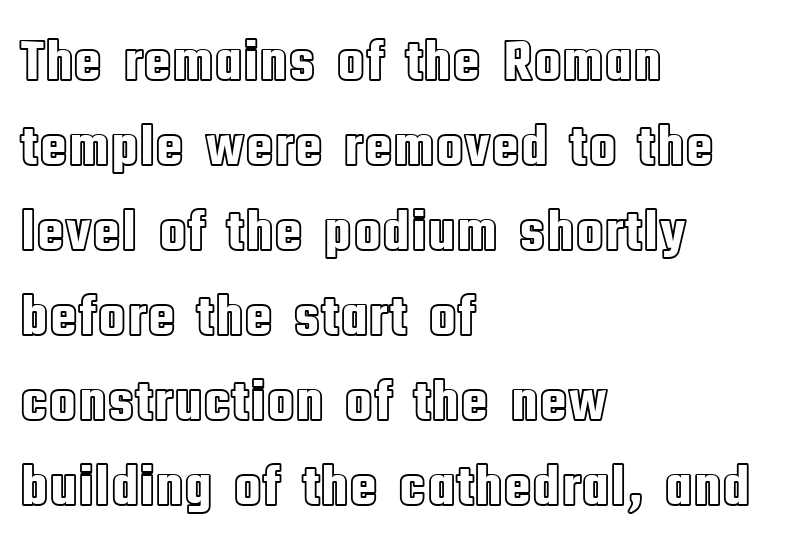
Q: Is the text italic (slanted)? A: No, it is upright.
Q: Is the text underlined? A: No.
Q: How is the paragraph aligned? A: Left-aligned.
Q: Is the spacing between letters normal or unusually wide? A: Normal.
Q: Is the spacing between lines tight, normal or loose? A: Normal.
Q: Width (condensed, normal, or wide)? A: Condensed.
Q: x-height? A: Large.
Q: Monospaced? A: No.
